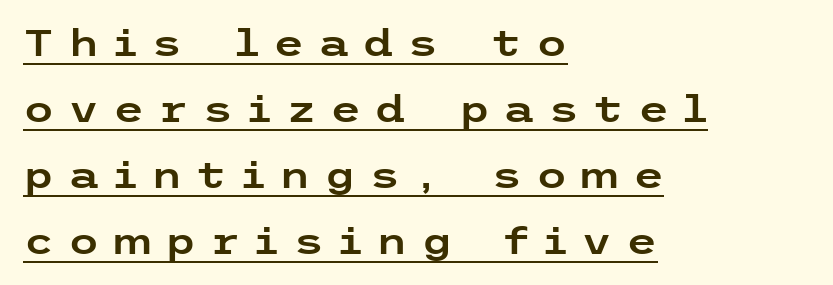
The setting favours the left margin, as ordinary paragraphs usually do. These lines have a slow, spaced-out rhythm from letter to letter. The passage shown is typeset with a sans-serif family. It's the straight-up-and-down kind of type.
